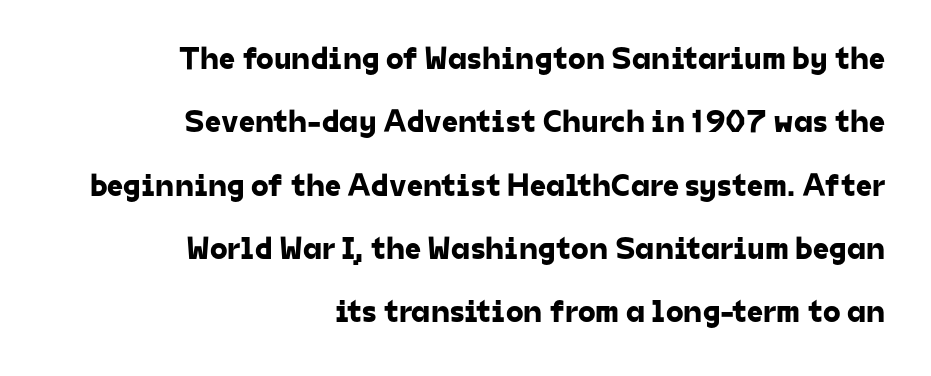
{"serif": "no", "width": "normal", "stroke_contrast": "low", "x_height": "medium", "monospaced": "no", "underline": "no", "align": "right", "line_spacing": "loose", "line_spacing_ratio": 1.98, "letter_spacing": "normal", "letter_spacing_em": 0.0, "glyph_px": 32}
